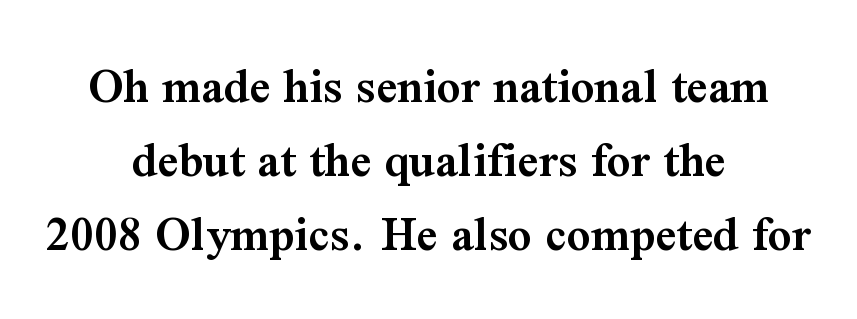
Q: Is the text bold? A: Semi-bold.
Q: Is the text italic (slanted)? A: No, it is upright.
Q: Is the typeface a serif or a sans-serif typeface? A: Serif.
Q: Is the text underlined? A: No.
Q: How is the paragraph aligned? A: Centered.
Q: Is the spacing between letters normal or unusually wide? A: Normal.
Q: Is the spacing between lines tight, normal or loose? A: Normal.
Q: Width (condensed, normal, or wide)? A: Normal.
Q: Stroke contrast? A: Medium.
Q: x-height? A: Medium.
Q: Monospaced? A: No.
